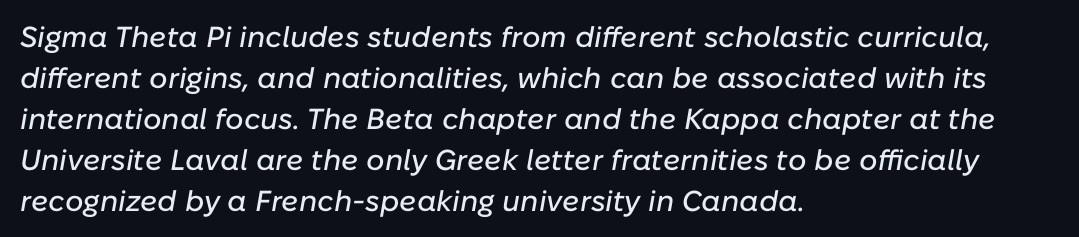
The image shows 29 px text type, italic (leaning right); set left-aligned, normal line spacing (1.41x), normal letter spacing, not underlined; low stroke contrast and a medium x-height.
